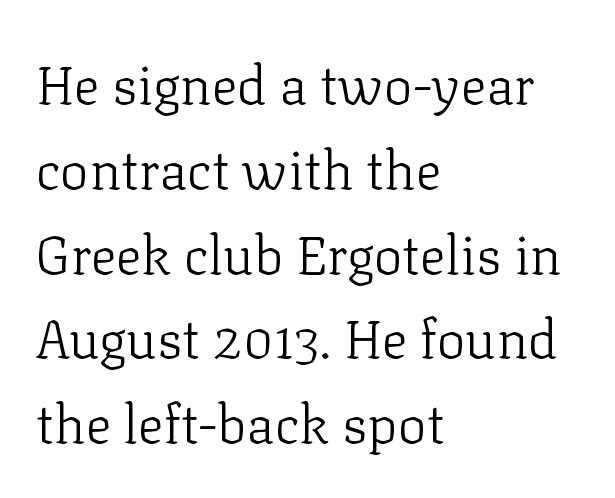
{"serif": "yes", "italic": "no", "bold": "no", "weight": "light", "width": "normal", "stroke_contrast": "low", "x_height": "medium", "monospaced": "no", "underline": "no", "align": "left", "line_spacing": "normal", "line_spacing_ratio": 1.57, "letter_spacing": "normal", "letter_spacing_em": 0.0, "glyph_px": 54}
